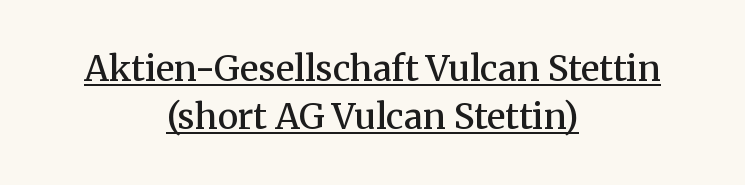
Q: Is the text bold? A: Semi-bold.
Q: Is the text italic (slanted)? A: No, it is upright.
Q: Is the typeface a serif or a sans-serif typeface? A: Serif.
Q: Is the text underlined? A: Yes.
Q: How is the paragraph aligned? A: Centered.
Q: Is the spacing between letters normal or unusually wide? A: Normal.
Q: Is the spacing between lines tight, normal or loose? A: Normal.
Q: Width (condensed, normal, or wide)? A: Normal.
Q: Stroke contrast? A: Medium.
Q: x-height? A: Medium.
Q: Monospaced? A: No.
